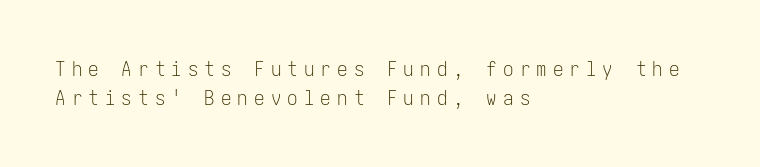
{"italic": "no", "bold": "no", "underline": "no", "align": "left", "line_spacing": "normal", "line_spacing_ratio": 1.4, "letter_spacing": "wide", "letter_spacing_em": 0.29, "glyph_px": 21}
